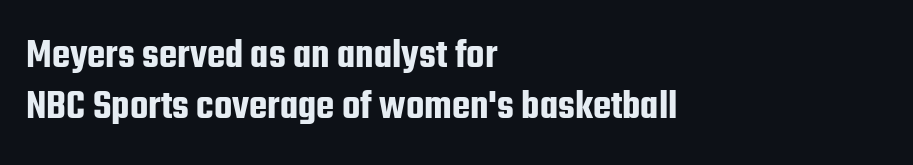
{"serif": "no", "italic": "no", "width": "condensed", "stroke_contrast": "low", "x_height": "medium", "monospaced": "no", "underline": "no", "align": "left", "line_spacing_ratio": 1.22, "letter_spacing": "normal", "letter_spacing_em": 0.0, "glyph_px": 42}
